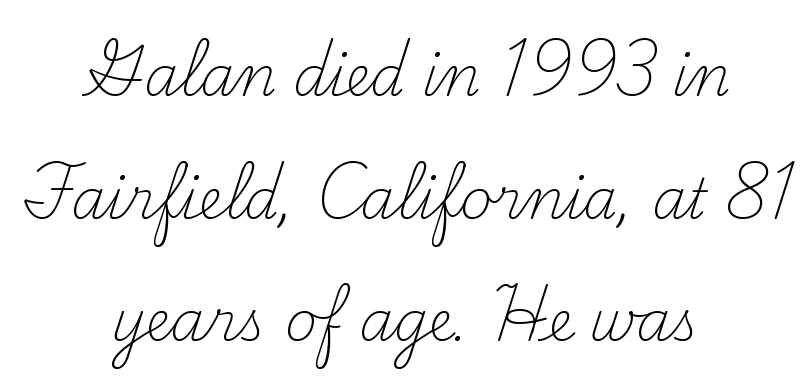
{"bold": "no", "weight": "light", "width": "normal", "stroke_contrast": "medium", "x_height": "small", "monospaced": "no", "underline": "no", "align": "center", "line_spacing": "loose", "line_spacing_ratio": 2.23, "letter_spacing": "normal", "letter_spacing_em": 0.0, "glyph_px": 55}
